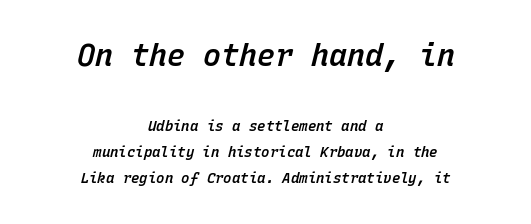
The image shows 30 px semibold type, italic (leaning right), monospaced; set centered, line spacing 1.86x, normal letter spacing, not underlined; the first (top) block is 2.14x larger; low stroke contrast and a medium x-height.
